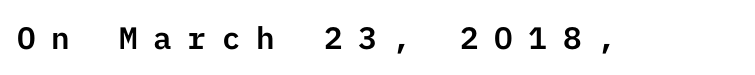
{"serif": "no", "italic": "no", "width": "normal", "stroke_contrast": "low", "x_height": "medium", "underline": "no", "letter_spacing": "wide", "letter_spacing_em": 0.5, "glyph_px": 31}
